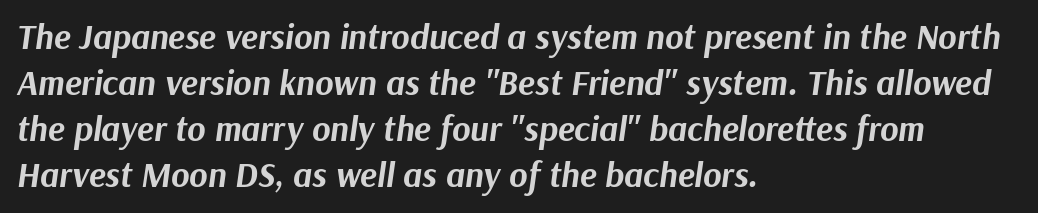
Q: Is the text bold? A: Yes.
Q: Is the text italic (slanted)? A: Yes, it leans right by about 9 degrees.
Q: Is the text underlined? A: No.
Q: How is the paragraph aligned? A: Left-aligned.
Q: Is the spacing between letters normal or unusually wide? A: Normal.
Q: Is the spacing between lines tight, normal or loose? A: Normal.
Q: Width (condensed, normal, or wide)? A: Normal.
Q: Stroke contrast? A: Medium.
Q: x-height? A: Medium.
Q: Monospaced? A: No.
